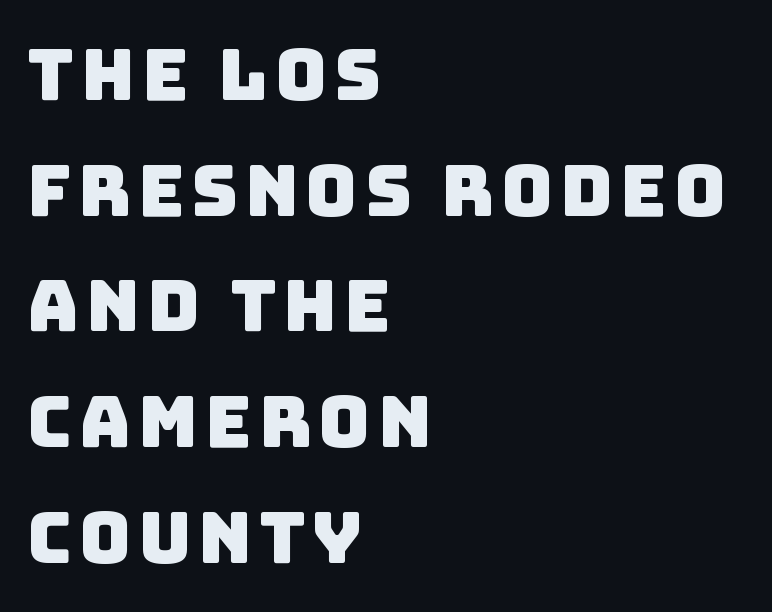
The image shows 71 px sans-serif type; set left-aligned, normal line spacing (1.63x), not underlined; low stroke contrast and a large x-height.
